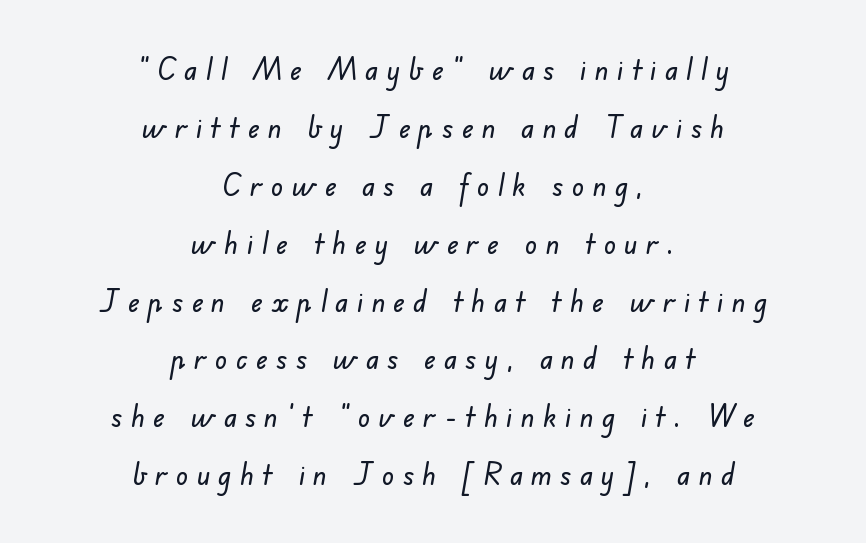
The rendering positions every line midway between the sides. Observe the wide spacing: letters keep a clear distance from each other. You could not count columns in this text — the font is proportionally spaced. What kind of face is this? One without serifs — a sans.
